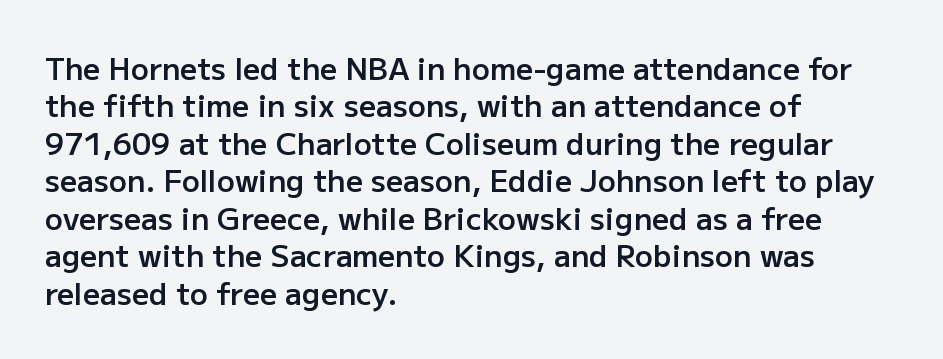
{"serif": "no", "italic": "no", "bold": "semi", "weight": "semibold", "width": "normal", "stroke_contrast": "low", "x_height": "medium", "monospaced": "no", "underline": "no", "align": "left", "line_spacing": "normal", "line_spacing_ratio": 1.25, "letter_spacing": "normal", "letter_spacing_em": 0.0, "glyph_px": 30}
